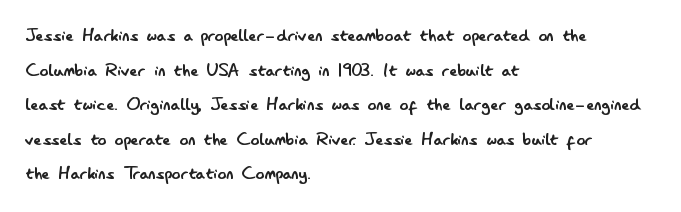
Q: Is the text bold? A: No.
Q: Is the text italic (slanted)? A: No, it is upright.
Q: Is the text underlined? A: No.
Q: How is the paragraph aligned? A: Left-aligned.
Q: Is the spacing between letters normal or unusually wide? A: Normal.
Q: Is the spacing between lines tight, normal or loose? A: Normal.
